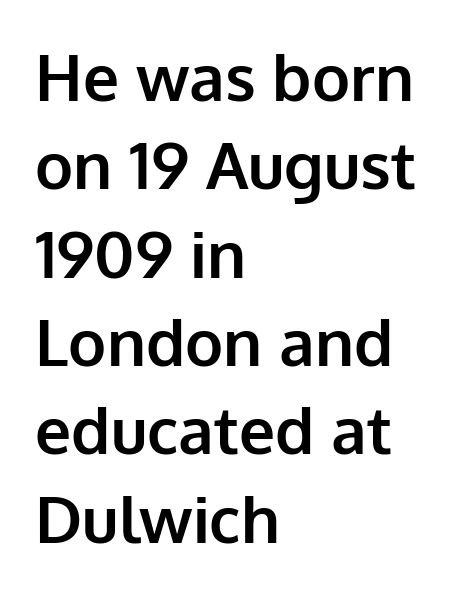
The image shows 64 px bold sans-serif type, upright; set left-aligned, normal line spacing (1.38x), normal letter spacing, not underlined; low stroke contrast and a medium x-height.
